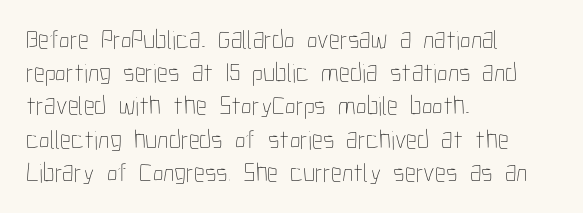
Q: Is the text bold? A: No.
Q: Is the text italic (slanted)? A: No, it is upright.
Q: Is the text underlined? A: No.
Q: How is the paragraph aligned? A: Left-aligned.
Q: Is the spacing between letters normal or unusually wide? A: Normal.
